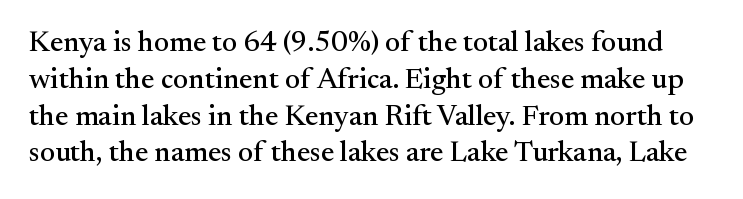
The image shows 29 px serif type, upright; set normal line spacing (1.27x), normal letter spacing, not underlined; medium stroke contrast and a small x-height.
